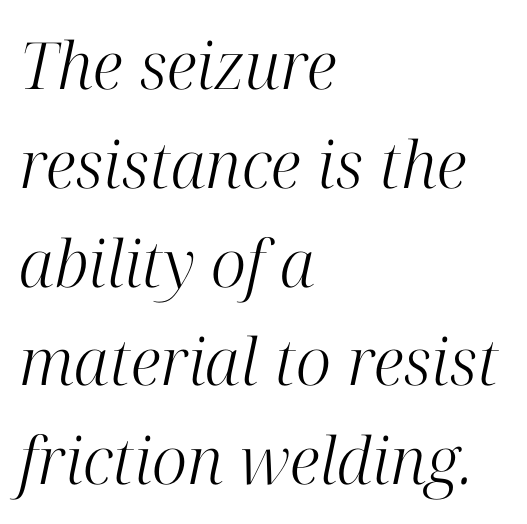
{"serif": "yes", "italic": "yes", "lean": "right", "slant_degrees": 12, "bold": "no", "weight": "light", "width": "normal", "stroke_contrast": "high", "x_height": "medium", "monospaced": "no", "underline": "no", "align": "left", "line_spacing": "normal", "line_spacing_ratio": 1.52, "letter_spacing": "normal", "letter_spacing_em": 0.0, "glyph_px": 65}
